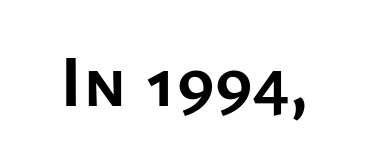
The image shows 73 px semibold sans-serif type, upright; set normal letter spacing, not underlined; low stroke contrast and a medium x-height.
